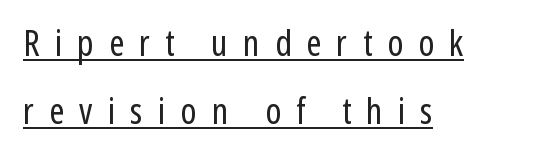
{"serif": "no", "italic": "no", "bold": "no", "weight": "regular", "width": "condensed", "stroke_contrast": "low", "x_height": "medium", "monospaced": "no", "underline": "yes", "align": "left", "line_spacing_ratio": 1.89, "letter_spacing": "wide", "letter_spacing_em": 0.42, "glyph_px": 36}
